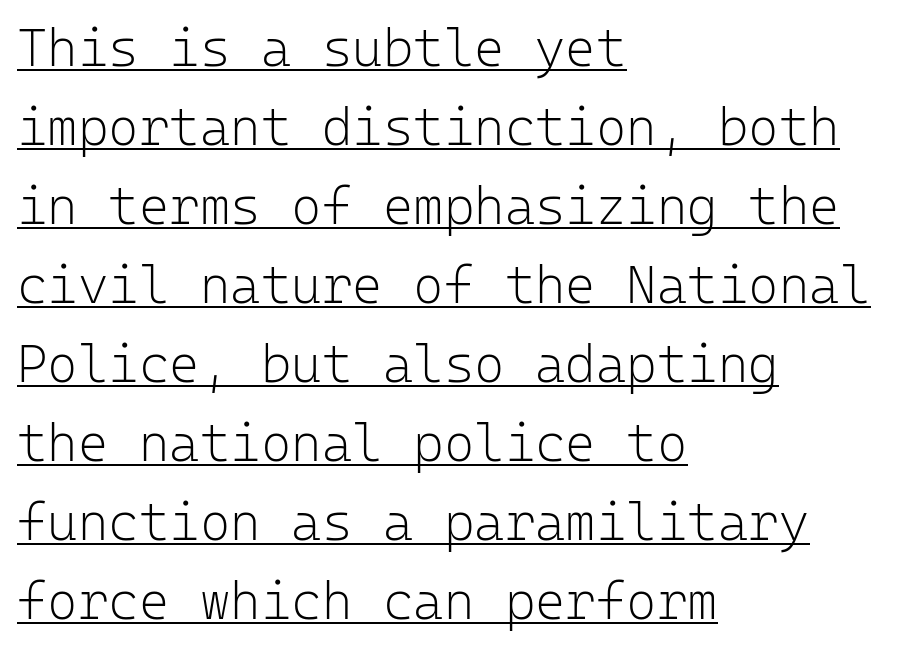
The image shows 52 px light sans-serif type, upright, monospaced; set left-aligned, normal line spacing (1.52x), normal letter spacing, underlined; low stroke contrast and a medium x-height.
